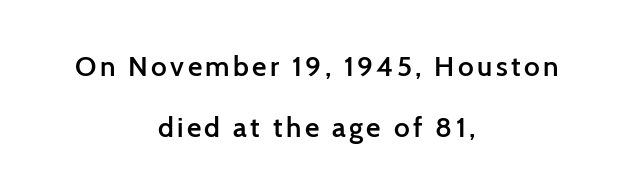
{"serif": "no", "italic": "no", "bold": "semi", "weight": "semibold", "width": "normal", "stroke_contrast": "low", "x_height": "medium", "monospaced": "no", "underline": "no", "align": "center", "line_spacing": "loose", "line_spacing_ratio": 2.18, "glyph_px": 28}
